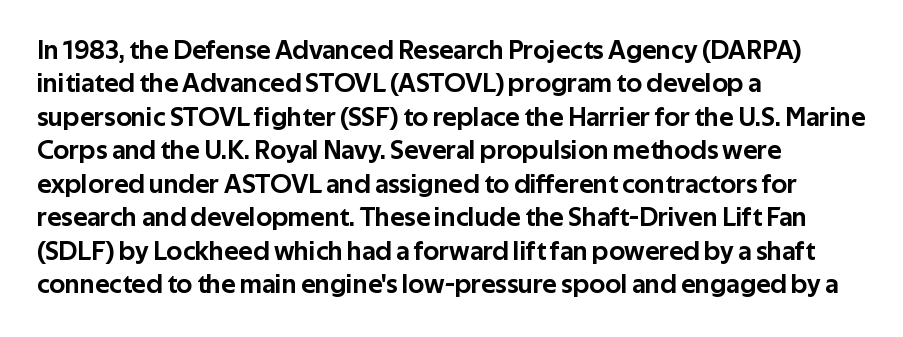
Q: Is the text italic (slanted)? A: No, it is upright.
Q: Is the text underlined? A: No.
Q: How is the paragraph aligned? A: Left-aligned.
Q: Is the spacing between letters normal or unusually wide? A: Normal.
